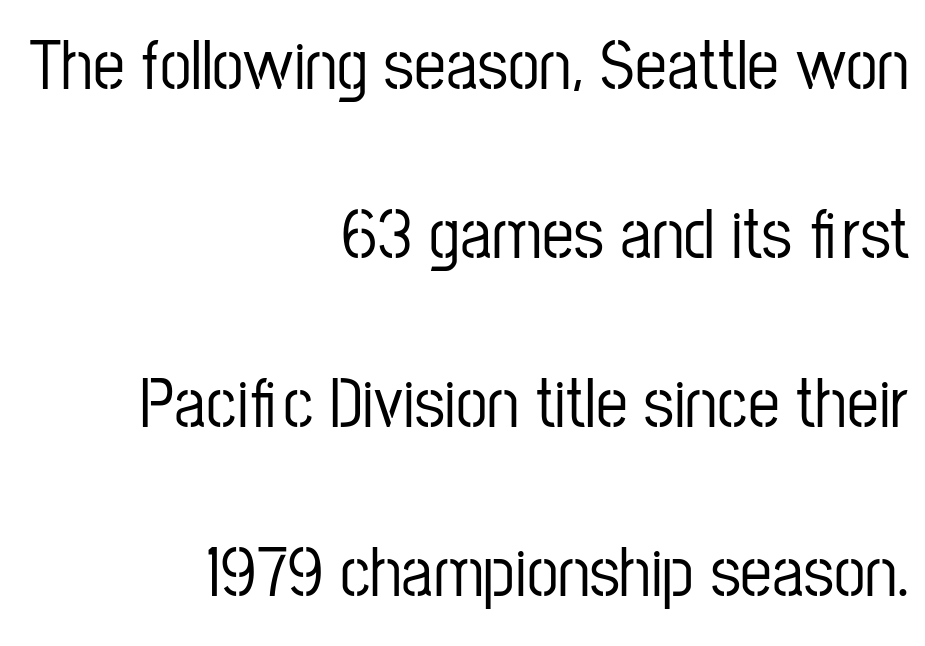
All the whitespace from short lines collects on the left. The type is set solid horizontally, with unmodified tracking. You can tell from the bare stems that sans-serif type was used. These lines are rendered in a variable-pitch font. Glance below the letters and you will spot only blank space.
